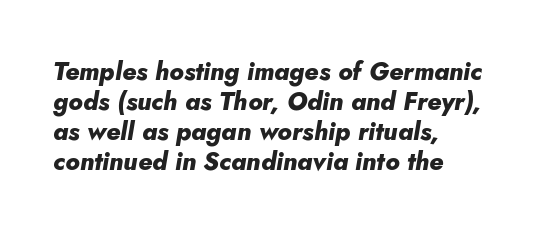
Would a proofreader flag this as italicized? Yes. Each row of text sits above clean, open space. As a designer I'd log this as weight 700, bold. The horizontal fit of the characters is conventional and even.
